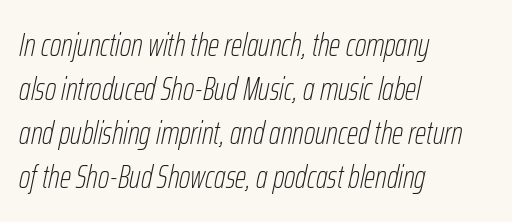
The image shows 32 px thin, condensed type, italic (leaning right); set left-aligned, normal line spacing (1.37x), normal letter spacing, not underlined; low stroke contrast and a medium x-height.
